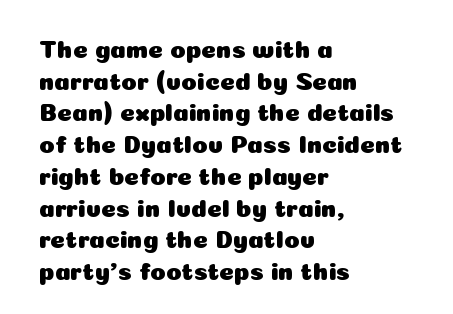
The image shows 25 px text type, upright; set left-aligned, normal line spacing (1.27x), normal letter spacing, not underlined.
